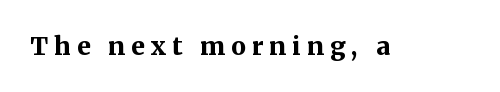
In terms of letterspacing, this is a distinctly airy, spread setting. Heft: maximum for text — a bold. The zone under the glyphs is completely vacant. The axis of the letterforms is exactly vertical.
